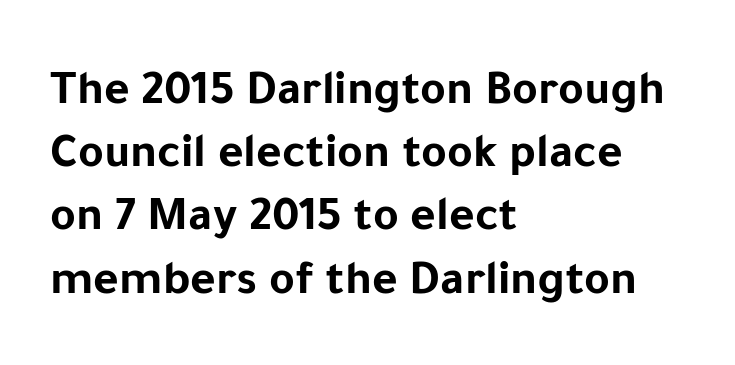
The image shows 49 px bold sans-serif type, upright; set left-aligned, normal line spacing (1.29x), normal letter spacing, not underlined; low stroke contrast and a medium x-height.
